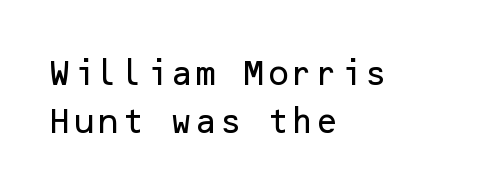
Q: Is the text italic (slanted)? A: No, it is upright.
Q: Is the typeface a serif or a sans-serif typeface? A: Sans-serif.
Q: Is the text underlined? A: No.
Q: How is the paragraph aligned? A: Left-aligned.
Q: Is the spacing between letters normal or unusually wide? A: Normal.
Q: Is the spacing between lines tight, normal or loose? A: Normal.
Q: Width (condensed, normal, or wide)? A: Normal.
Q: Stroke contrast? A: Low.
Q: x-height? A: Medium.
